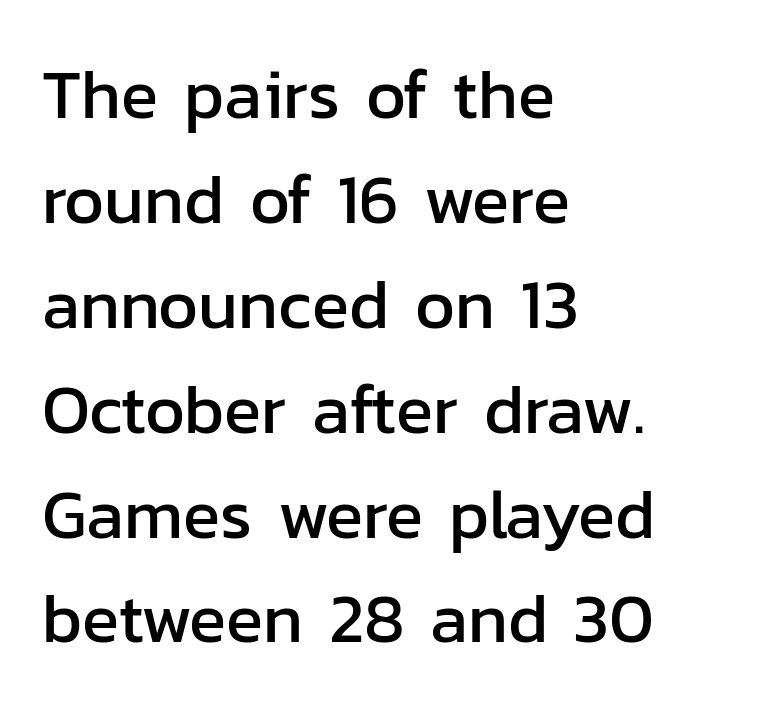
{"serif": "no", "italic": "no", "width": "normal", "stroke_contrast": "low", "x_height": "medium", "monospaced": "no", "underline": "no", "align": "left", "line_spacing": "normal", "line_spacing_ratio": 1.52, "letter_spacing": "normal", "letter_spacing_em": 0.0, "glyph_px": 69}
